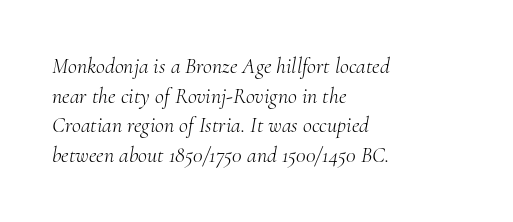
Beneath every word, the page is bare. Characters are canted at an angle relative to the baseline's perpendicular. No chunkiness to these letters — they're not bold. You could call the tracking neutral — neither tight nor loose. Horizontally, the lines are justified to the leading edge only. One glance says typical: line gaps are just what's usual.
